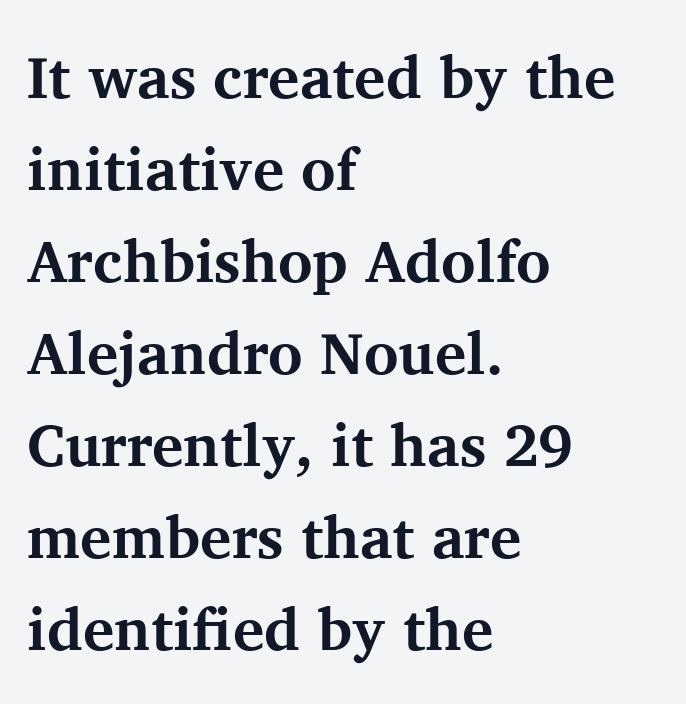
{"serif": "yes", "italic": "no", "bold": "yes", "weight": "bold", "width": "normal", "stroke_contrast": "medium", "x_height": "medium", "monospaced": "no", "underline": "no", "align": "left", "line_spacing": "normal", "line_spacing_ratio": 1.56, "letter_spacing": "normal", "letter_spacing_em": 0.0, "glyph_px": 59}
